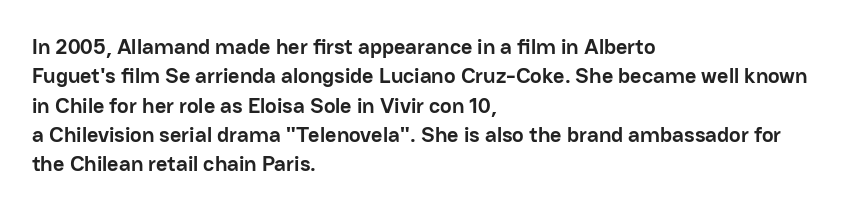
Q: Is the text bold? A: Yes.
Q: Is the text italic (slanted)? A: No, it is upright.
Q: Is the text underlined? A: No.
Q: How is the paragraph aligned? A: Left-aligned.
Q: Is the spacing between letters normal or unusually wide? A: Normal.
Q: Is the spacing between lines tight, normal or loose? A: Normal.
